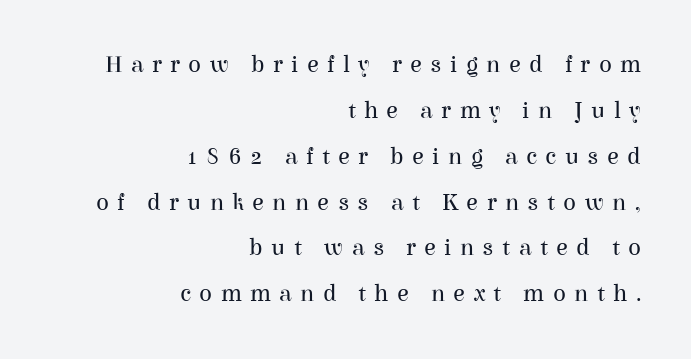
{"italic": "no", "bold": "no", "underline": "no", "align": "right", "line_spacing": "loose", "line_spacing_ratio": 1.91, "letter_spacing": "wide", "letter_spacing_em": 0.35, "glyph_px": 24}
